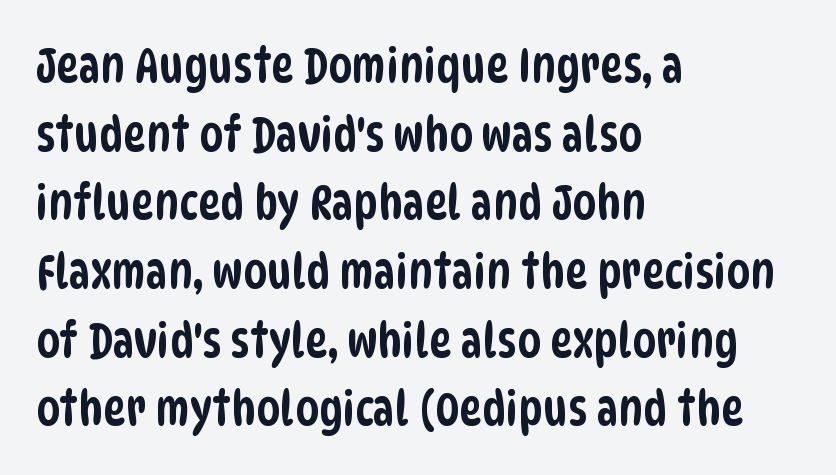
{"serif": "no", "width": "condensed", "stroke_contrast": "low", "x_height": "large", "monospaced": "no", "underline": "no", "align": "left", "line_spacing": "normal", "line_spacing_ratio": 1.43, "letter_spacing": "normal", "letter_spacing_em": 0.0, "glyph_px": 48}
